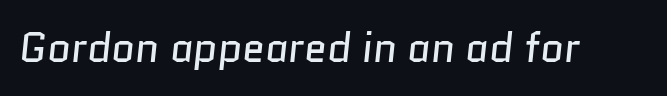
Q: Is the text bold? A: No.
Q: Is the typeface a serif or a sans-serif typeface? A: Sans-serif.
Q: Is the text underlined? A: No.
Q: Is the spacing between letters normal or unusually wide? A: Normal.
Q: Width (condensed, normal, or wide)? A: Normal.
Q: Stroke contrast? A: Low.
Q: x-height? A: Medium.
Q: Monospaced? A: No.
